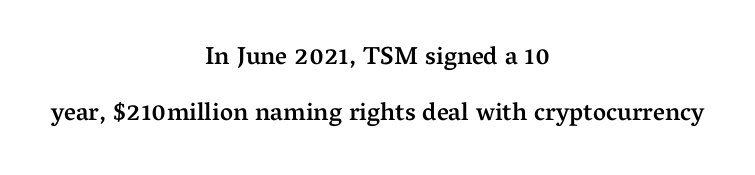
{"italic": "no", "bold": "semi", "underline": "no", "align": "center", "line_spacing": "loose", "line_spacing_ratio": 2.26, "letter_spacing": "normal", "letter_spacing_em": 0.0, "glyph_px": 25}
